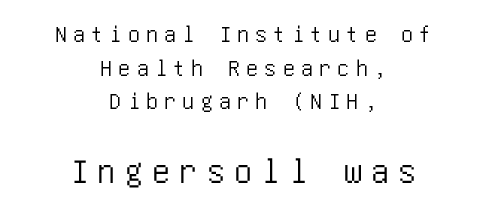
The image shows 36 px condensed sans-serif type, upright; set centered, normal line spacing (1.4x), unusually wide letter spacing (+0.26 em), not underlined; the second (bottom) block is 1.5x larger; low stroke contrast and a large x-height.
